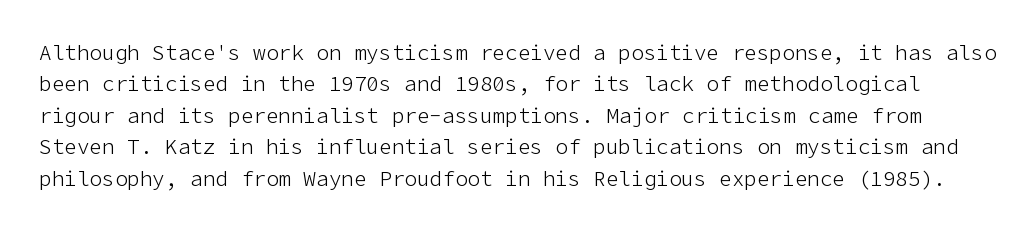
You could call the tracking neutral — neither tight nor loose. Regarding leading, the lines here are spaced in the standard way. Decoration check: the copy has no underline. Quick note: not italic, upright. Letters have the restrained weight of plain body copy at most.
